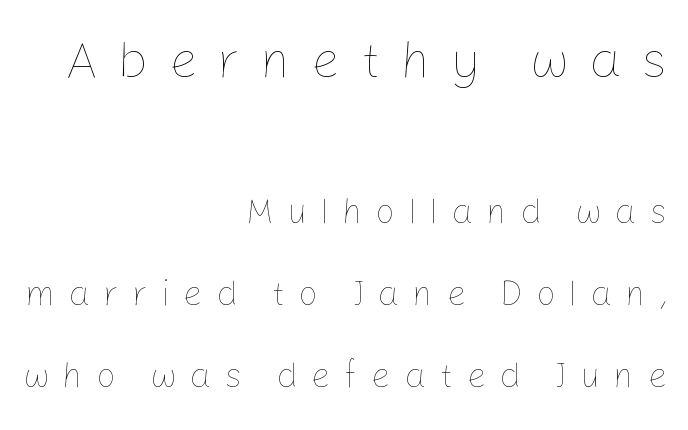
The image shows 52 px thin type, upright; set right-aligned, loose line spacing (2.35x), unusually wide letter spacing (+0.37 em), not underlined; the first (top) block is 1.49x larger; low stroke contrast and a medium x-height.
